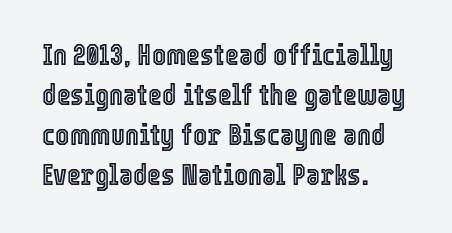
Quick note: underline off. The typography opts for an upright posture over an oblique one. The letters advance in unequal steps, a hallmark of proportional type. The lines in this sample share a left origin and differ only in where they stop. Does extra space separate the letters? No, they use regular spacing. What's the leading like? Ordinary, nothing unusual.
